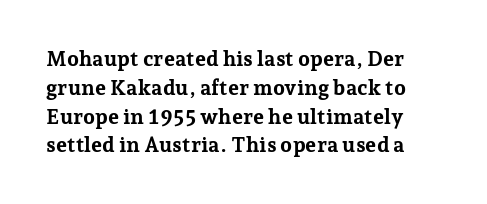
Every stem runs plumb, perpendicular to the baseline. Strong, thick strokes mark this as bold type. The passage shown is not underscored anywhere. A typesetter would call this zero additional tracking. Leading: standard.
